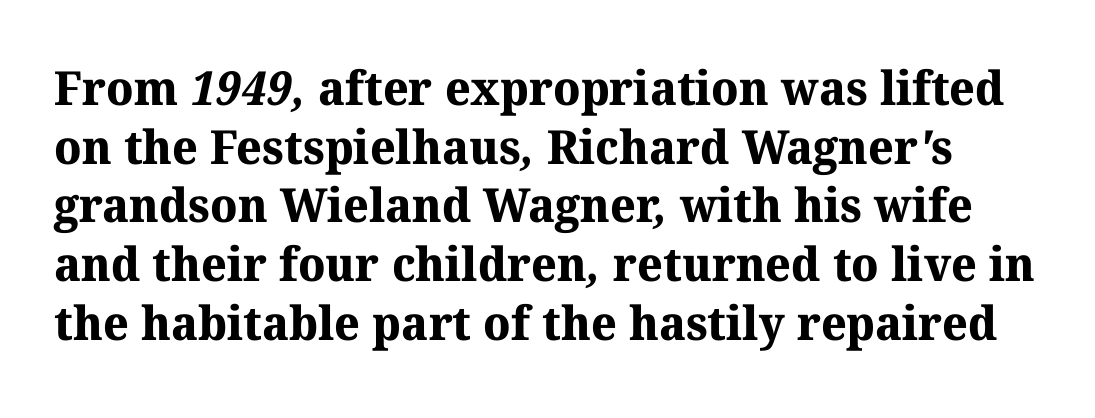
Q: Is the text bold? A: Yes.
Q: Is the typeface a serif or a sans-serif typeface? A: Serif.
Q: Is the text underlined? A: No.
Q: Is the spacing between letters normal or unusually wide? A: Normal.
Q: Is the spacing between lines tight, normal or loose? A: Normal.
Q: Width (condensed, normal, or wide)? A: Normal.
Q: Stroke contrast? A: Medium.
Q: x-height? A: Medium.
Q: Monospaced? A: No.
